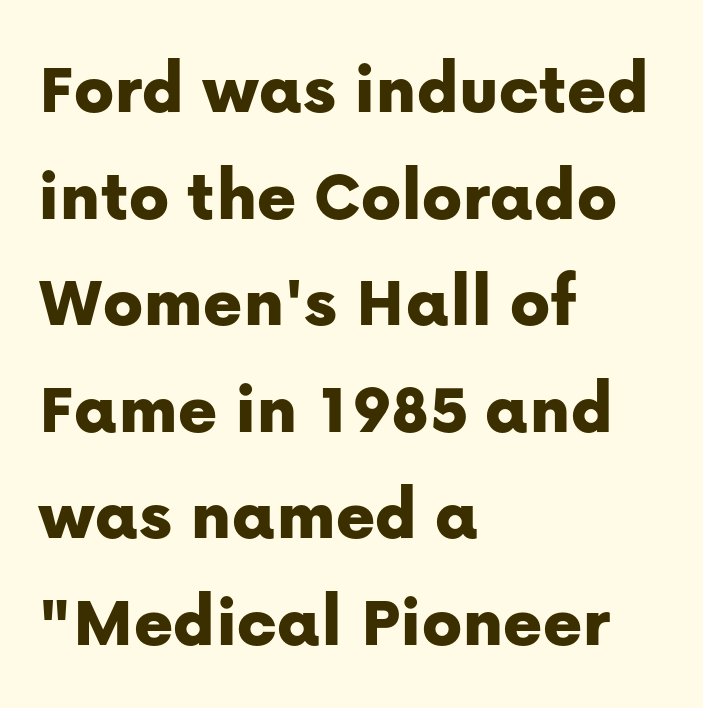
{"serif": "no", "italic": "no", "width": "normal", "stroke_contrast": "low", "x_height": "medium", "monospaced": "no", "underline": "no", "align": "left", "line_spacing": "normal", "line_spacing_ratio": 1.44, "letter_spacing": "normal", "letter_spacing_em": 0.0, "glyph_px": 74}
